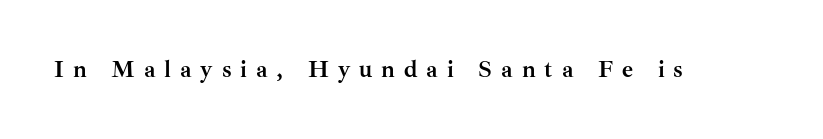
{"italic": "no", "bold": "yes", "underline": "no", "letter_spacing": "wide", "letter_spacing_em": 0.37, "glyph_px": 24}
